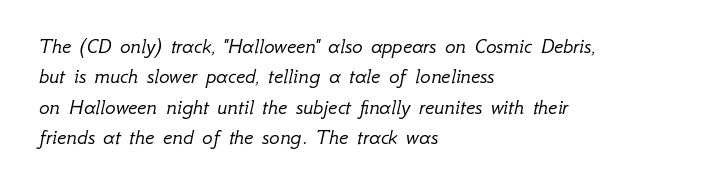
Look at the tracking — it's just the regular setting, nothing added. This reads as an unemphasized weight, regular at the heaviest. This rendering uses left alignment, leaving the right contour irregular. Posture: slanted. Any mark beneath the type? The region is blank. Horizontal bands of white between lines are of average thickness.
